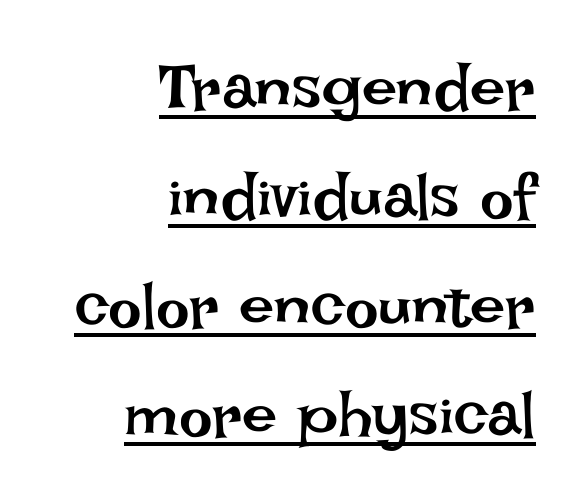
Q: Is the text bold? A: No.
Q: Is the text italic (slanted)? A: No, it is upright.
Q: Is the text underlined? A: Yes.
Q: How is the paragraph aligned? A: Right-aligned.
Q: Is the spacing between letters normal or unusually wide? A: Normal.
Q: Width (condensed, normal, or wide)? A: Normal.
Q: Stroke contrast? A: Low.
Q: x-height? A: Large.
Q: Monospaced? A: No.
